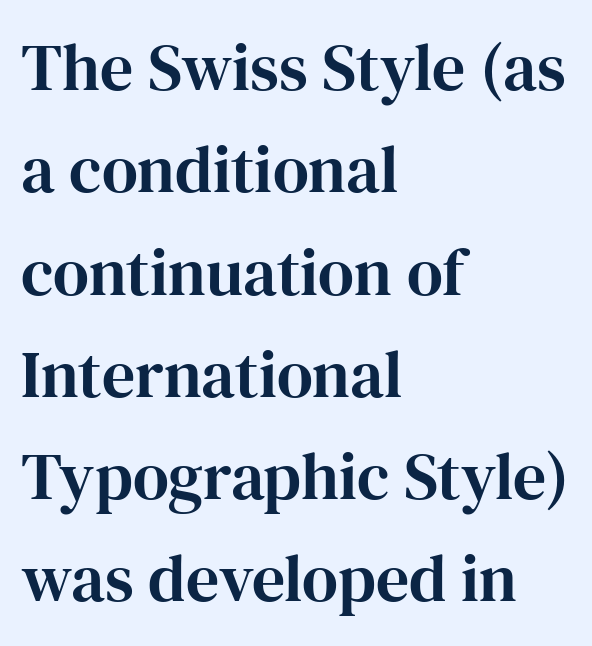
Here the designer chose a conventional face with non-uniform glyph widths. This rendering uses left alignment, leaving the right contour irregular. A clean baseline with only descenders dipping below it. Characters follow at the spacing the type designer built in. In terms of posture, this sample is upright.
